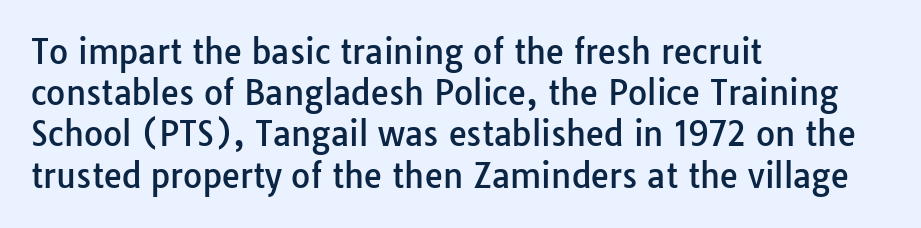
Q: Is the text italic (slanted)? A: No, it is upright.
Q: Is the typeface a serif or a sans-serif typeface? A: Sans-serif.
Q: Is the text underlined? A: No.
Q: How is the paragraph aligned? A: Left-aligned.
Q: Is the spacing between letters normal or unusually wide? A: Normal.
Q: Is the spacing between lines tight, normal or loose? A: Normal.
Q: Width (condensed, normal, or wide)? A: Normal.
Q: Stroke contrast? A: Low.
Q: x-height? A: Medium.
Q: Monospaced? A: No.
